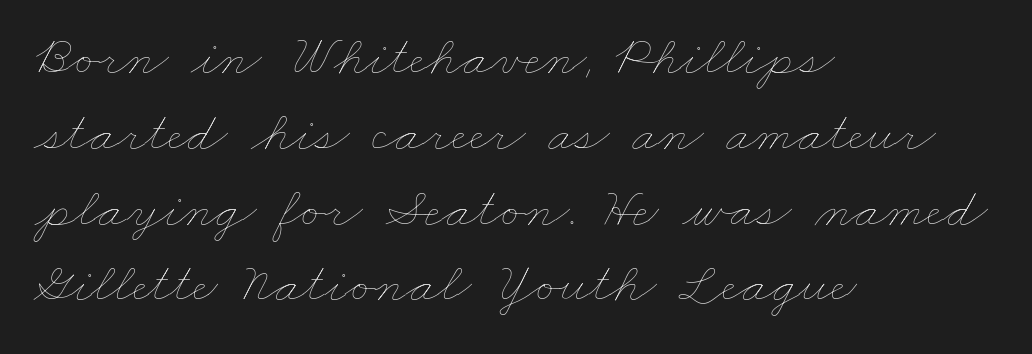
Q: Is the text bold? A: No.
Q: Is the text underlined? A: No.
Q: How is the paragraph aligned? A: Left-aligned.
Q: Is the spacing between letters normal or unusually wide? A: Normal.
Q: Is the spacing between lines tight, normal or loose? A: Normal.
Q: Width (condensed, normal, or wide)? A: Wide.
Q: Stroke contrast? A: Low.
Q: x-height? A: Small.
Q: Monospaced? A: No.
